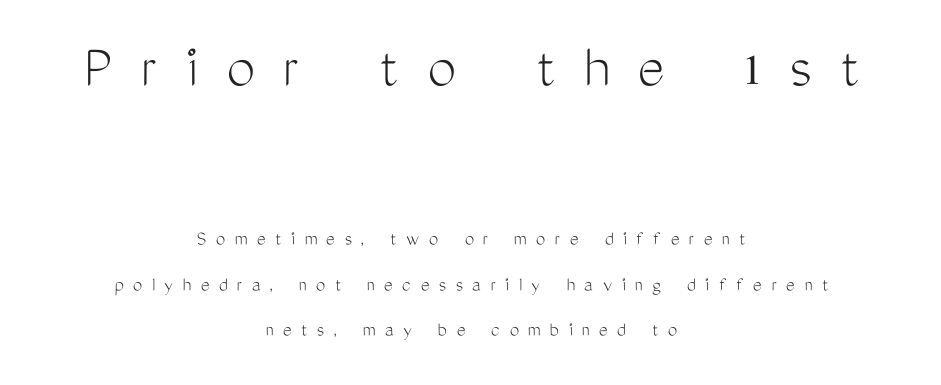
Q: Is the text bold? A: No.
Q: Is the text italic (slanted)? A: No, it is upright.
Q: Is the typeface a serif or a sans-serif typeface? A: Sans-serif.
Q: Is the text underlined? A: No.
Q: How is the paragraph aligned? A: Centered.
Q: Is the spacing between letters normal or unusually wide? A: Unusually wide.
Q: Is the spacing between lines tight, normal or loose? A: Loose.
Q: Which block of text is set in a larger size, the first (top) or the second (bottom)? A: The first (top) one.
Q: Width (condensed, normal, or wide)? A: Condensed.
Q: Stroke contrast? A: Medium.
Q: x-height? A: Medium.
Q: Monospaced? A: No.
